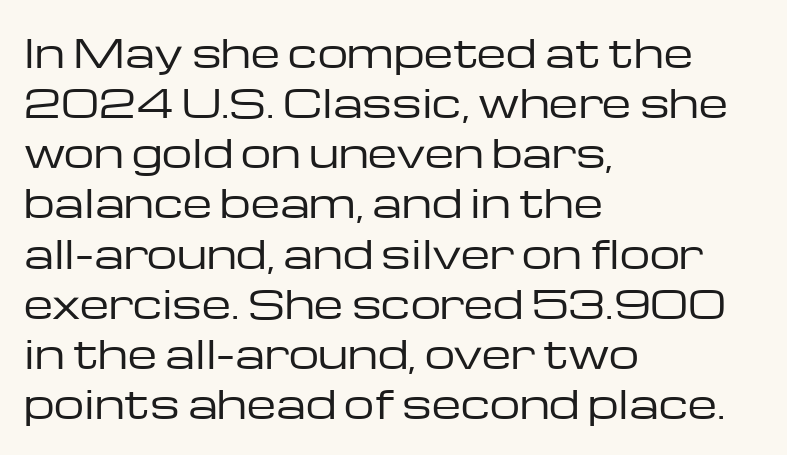
{"serif": "no", "italic": "no", "bold": "no", "weight": "regular", "width": "wide", "stroke_contrast": "low", "x_height": "medium", "monospaced": "no", "underline": "no", "align": "left", "line_spacing": "normal", "line_spacing_ratio": 1.32, "letter_spacing": "normal", "letter_spacing_em": 0.0, "glyph_px": 38}
